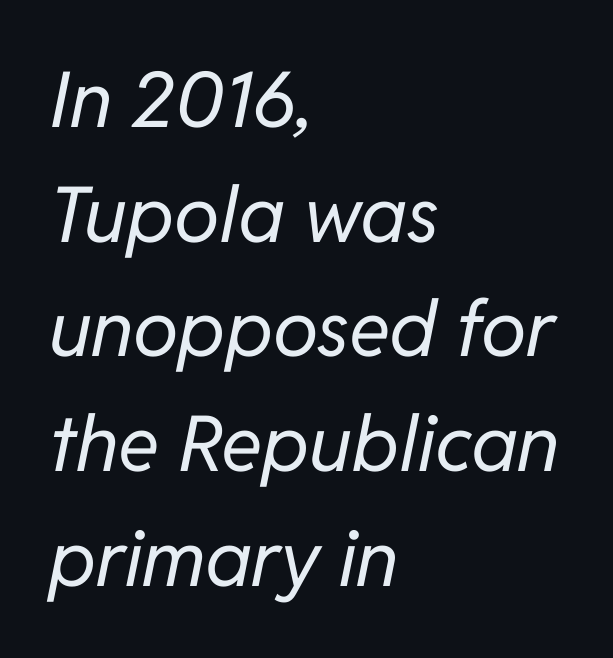
The image shows 77 px regular-weight type, italic (leaning right); set left-aligned, normal line spacing (1.49x), normal letter spacing, not underlined; low stroke contrast and a medium x-height.
